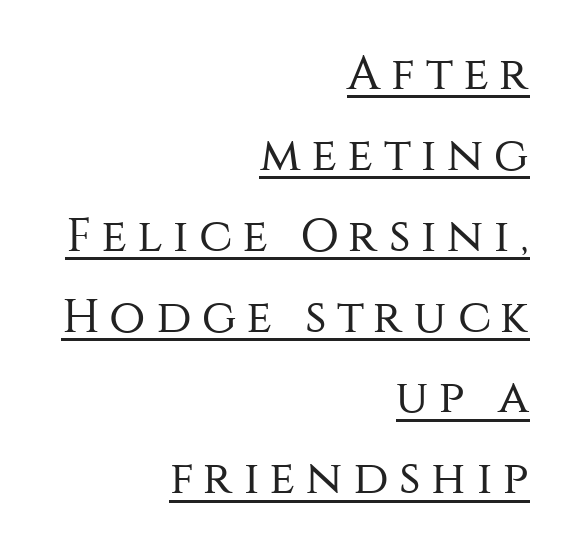
{"serif": "no", "italic": "no", "bold": "no", "weight": "regular", "width": "normal", "stroke_contrast": "medium", "x_height": "large", "monospaced": "no", "underline": "yes", "align": "right", "line_spacing_ratio": 1.72, "letter_spacing": "wide", "letter_spacing_em": 0.22, "glyph_px": 47}
